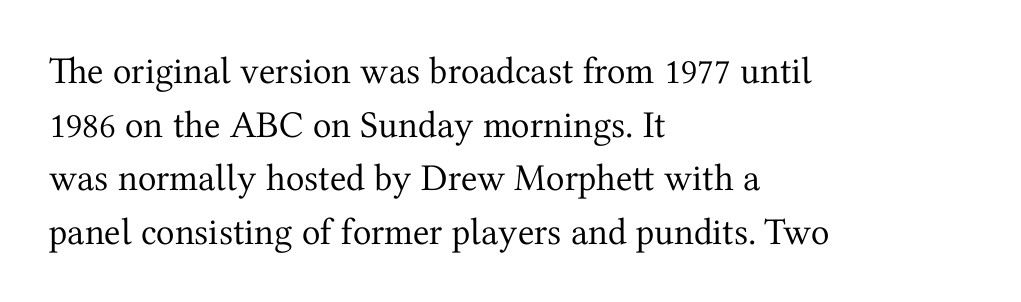
The image shows 38 px regular-weight serif type, upright; set left-aligned, normal line spacing (1.41x), normal letter spacing, not underlined; medium stroke contrast and a medium x-height.
